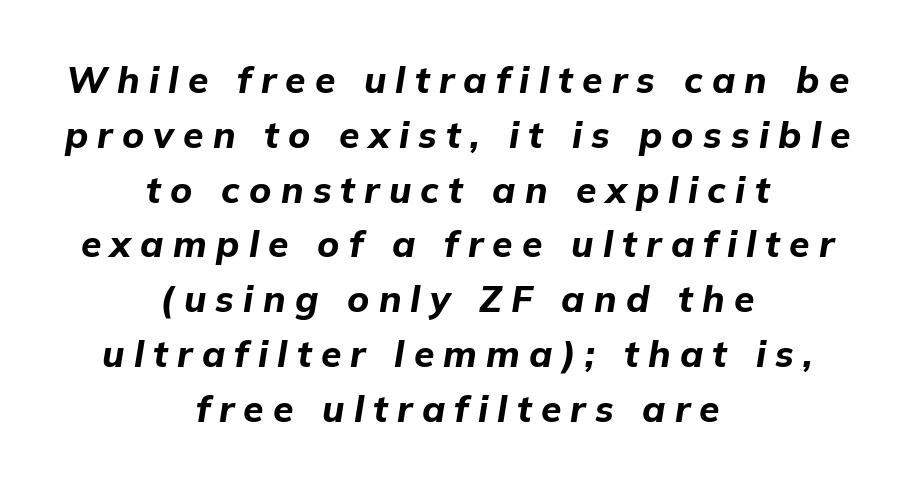
Q: Is the text bold? A: Yes.
Q: Is the text italic (slanted)? A: Yes, it leans right by about 9 degrees.
Q: Is the text underlined? A: No.
Q: How is the paragraph aligned? A: Centered.
Q: Is the spacing between letters normal or unusually wide? A: Unusually wide.
Q: Is the spacing between lines tight, normal or loose? A: Normal.
Q: Width (condensed, normal, or wide)? A: Normal.
Q: Stroke contrast? A: Low.
Q: x-height? A: Medium.
Q: Monospaced? A: No.
